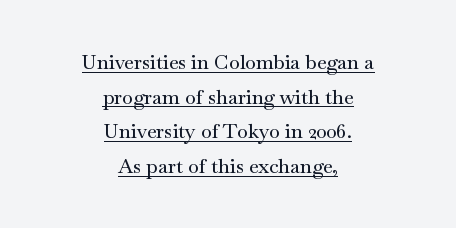
{"italic": "no", "underline": "yes", "align": "center", "line_spacing_ratio": 1.73, "letter_spacing": "normal", "letter_spacing_em": 0.0, "glyph_px": 20}
